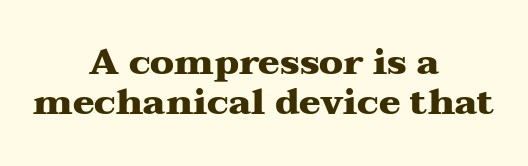
Designer's note — italics off, roman on. Closely set lines give the paragraph a compact silhouette. The lines in this sample share a center point and differ in where they start and stop. Set as a true bold cut, around the 700 mark.
